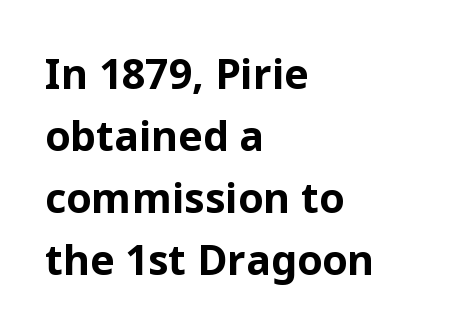
Q: Is the text bold? A: Yes.
Q: Is the text italic (slanted)? A: No, it is upright.
Q: Is the typeface a serif or a sans-serif typeface? A: Sans-serif.
Q: Is the text underlined? A: No.
Q: How is the paragraph aligned? A: Left-aligned.
Q: Is the spacing between letters normal or unusually wide? A: Normal.
Q: Is the spacing between lines tight, normal or loose? A: Normal.
Q: Width (condensed, normal, or wide)? A: Normal.
Q: Stroke contrast? A: Low.
Q: x-height? A: Medium.
Q: Monospaced? A: No.
